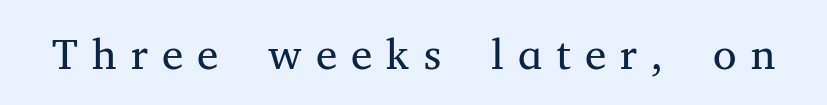
Substantial extra tracking has been applied to these lines. Just letters on the line, the space beneath them empty. Weight: not bold — regular or lighter. Proportional: the letters do not fall into vertical columns.
